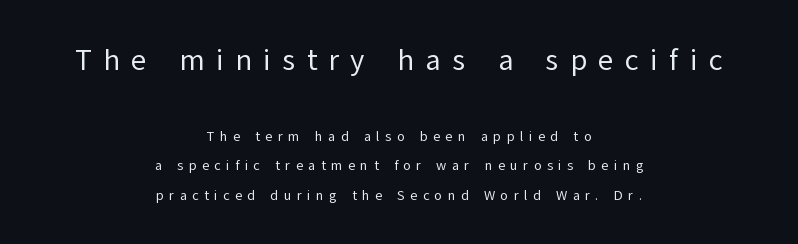
The image shows 30 px regular-weight sans-serif type, upright; set centered, loose line spacing (2.1x), unusually wide letter spacing (+0.38 em), not underlined; the first (top) block is 2.14x larger; low stroke contrast and a medium x-height.
